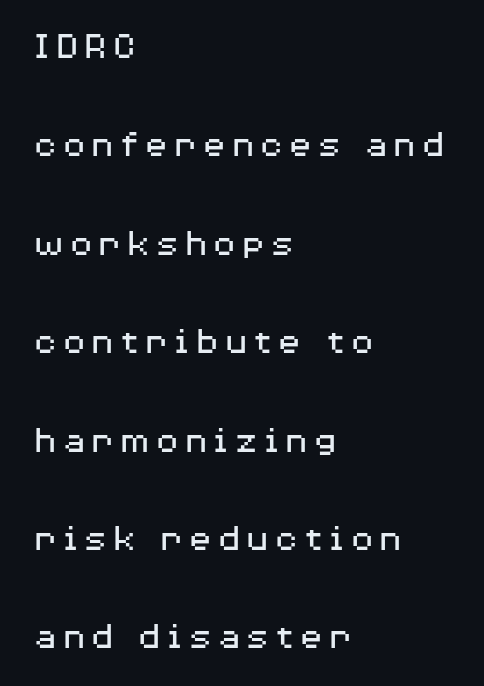
Q: Is the text bold? A: No.
Q: Is the text italic (slanted)? A: No, it is upright.
Q: Is the typeface a serif or a sans-serif typeface? A: Sans-serif.
Q: Is the text underlined? A: No.
Q: How is the paragraph aligned? A: Left-aligned.
Q: Is the spacing between lines tight, normal or loose? A: Loose.
Q: Width (condensed, normal, or wide)? A: Wide.
Q: Stroke contrast? A: Medium.
Q: x-height? A: Medium.
Q: Monospaced? A: No.
